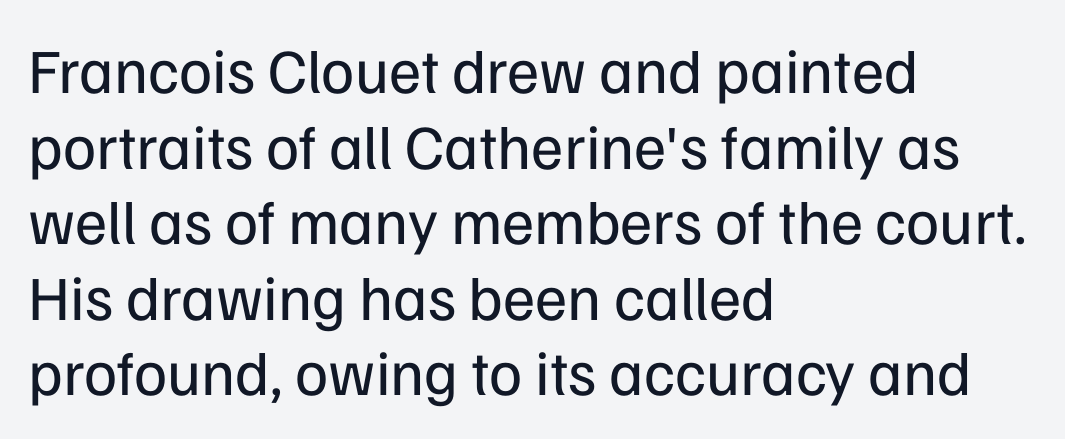
The lines are quadded left. No extra tracking has been applied to these lines. Every stem runs plumb, perpendicular to the baseline. Varying glyph widths throughout — classic text-font behaviour. Lines of text with bare space underneath. The type family on display is of the sans-serif kind.
